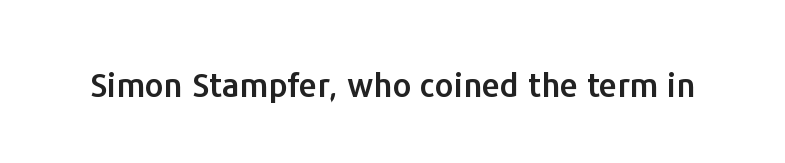
Is the letter spacing exaggerated? No — it looks like the ordinary default. A clean baseline with only descenders dipping below it. Is this a sans? Yes — the strokes have no serifs. Character widths vary here, with narrow letters taking less room than wide ones. Unlike italic type, these characters show no tilt at all.
